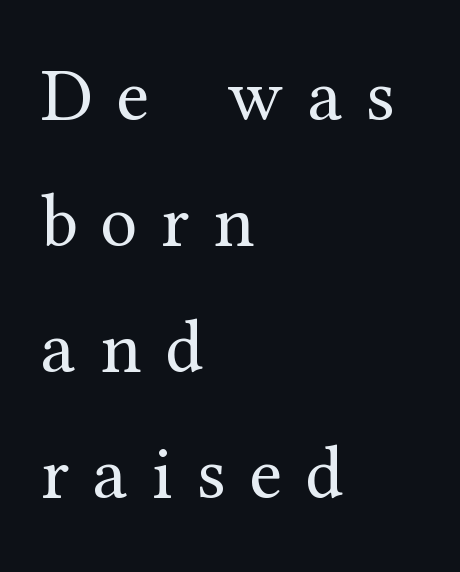
Unmarked baselines from the first word to the last. The rag falls on the right side of this text block. You could only call the tracking loose — the letters float apart. The letterforms sit at book weight or below. A roman cut, with each character standing at attention.
